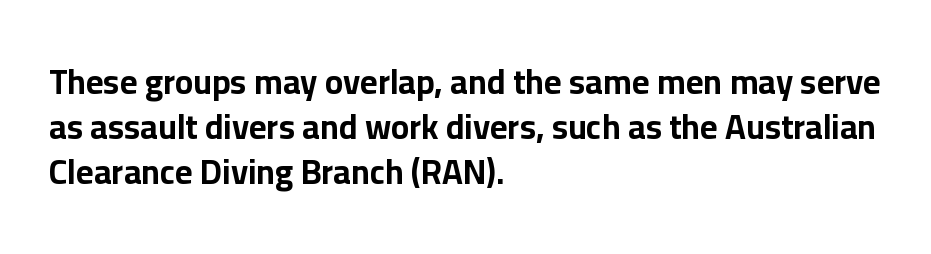
When letters stand straight like this, we call the style roman or upright. Horizontally, the lines are justified to the leading edge only. Spacing verdict: proportional, widths tailored to each character. The leading is moderate, giving the passage an even texture. On the weight axis this lands at bold, roughly 700. Look at the tracking — it's just the regular setting, nothing added.
